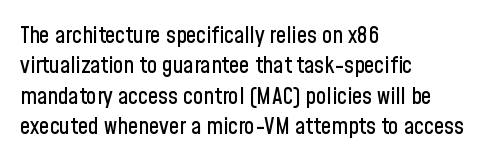
The image shows 23 px text type, upright; set left-aligned, normal line spacing (1.32x), normal letter spacing, not underlined.
